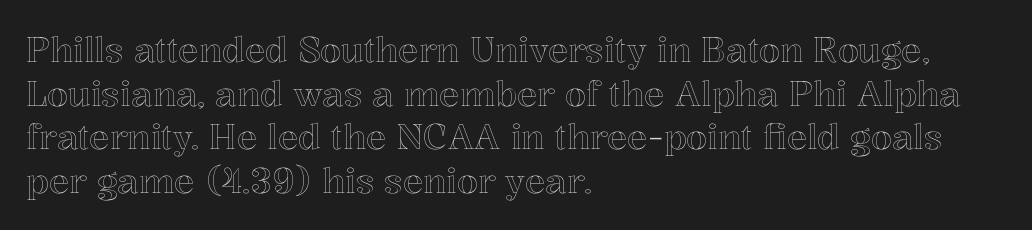
{"italic": "no", "width": "normal", "x_height": "medium", "monospaced": "no", "underline": "no", "align": "left", "line_spacing": "normal", "line_spacing_ratio": 1.28, "letter_spacing": "normal", "letter_spacing_em": 0.0, "glyph_px": 34}
